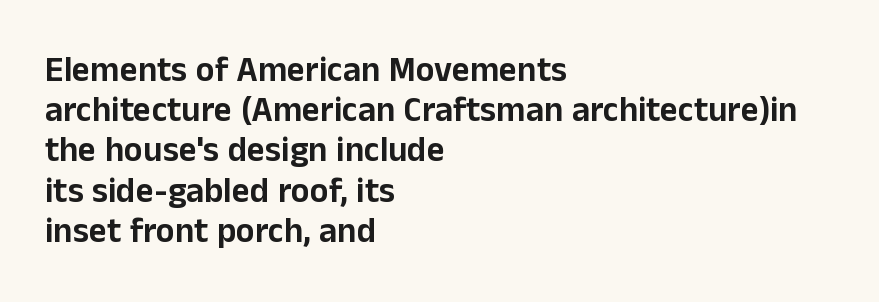
Q: Is the text italic (slanted)? A: No, it is upright.
Q: Is the typeface a serif or a sans-serif typeface? A: Sans-serif.
Q: Is the text underlined? A: No.
Q: How is the paragraph aligned? A: Left-aligned.
Q: Is the spacing between letters normal or unusually wide? A: Normal.
Q: Is the spacing between lines tight, normal or loose? A: Tight.
Q: Width (condensed, normal, or wide)? A: Normal.
Q: Stroke contrast? A: Low.
Q: x-height? A: Medium.
Q: Monospaced? A: No.
